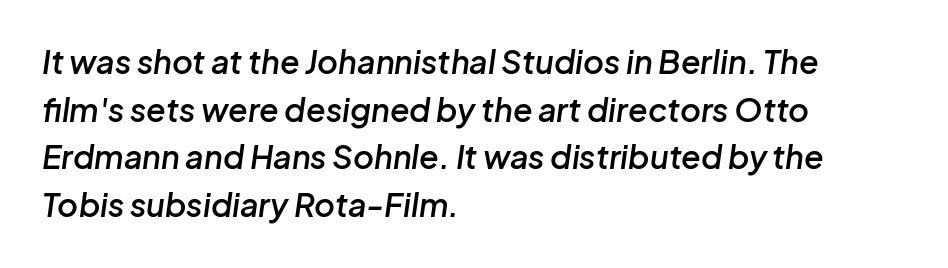
The image shows 32 px semibold type, italic (leaning right); set left-aligned, normal line spacing (1.49x), normal letter spacing, not underlined; low stroke contrast and a medium x-height.
